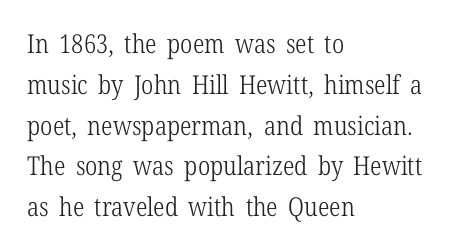
The gap between lines stays unmarked. No extra tracking has been applied to these lines. Does the leading feel generous? No, just average. Short and long lines alike share a common starting point at left.
